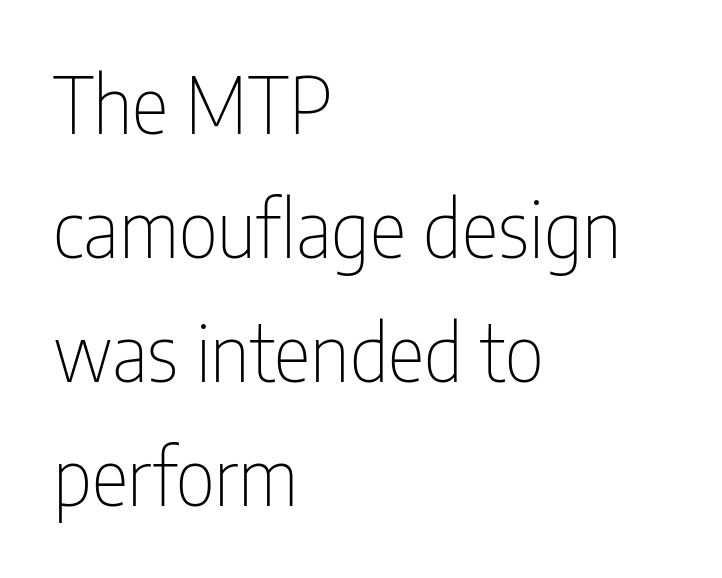
The image shows 78 px thin, condensed sans-serif type, upright; set left-aligned, normal line spacing (1.59x), normal letter spacing, not underlined; low stroke contrast and a medium x-height.
